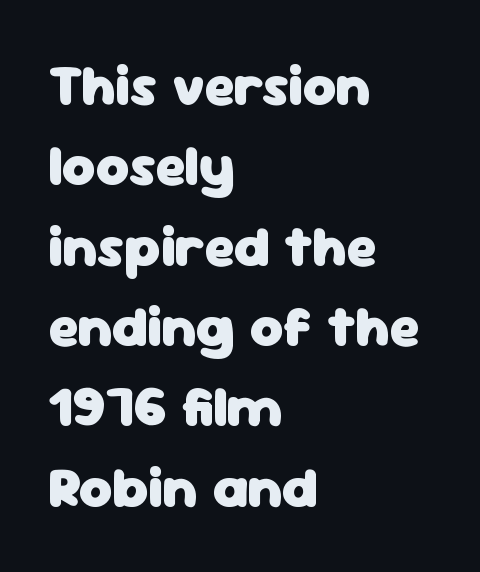
The image shows 57 px heavy sans-serif type, upright; set left-aligned, normal line spacing (1.41x), normal letter spacing, not underlined; low stroke contrast and a medium x-height.
